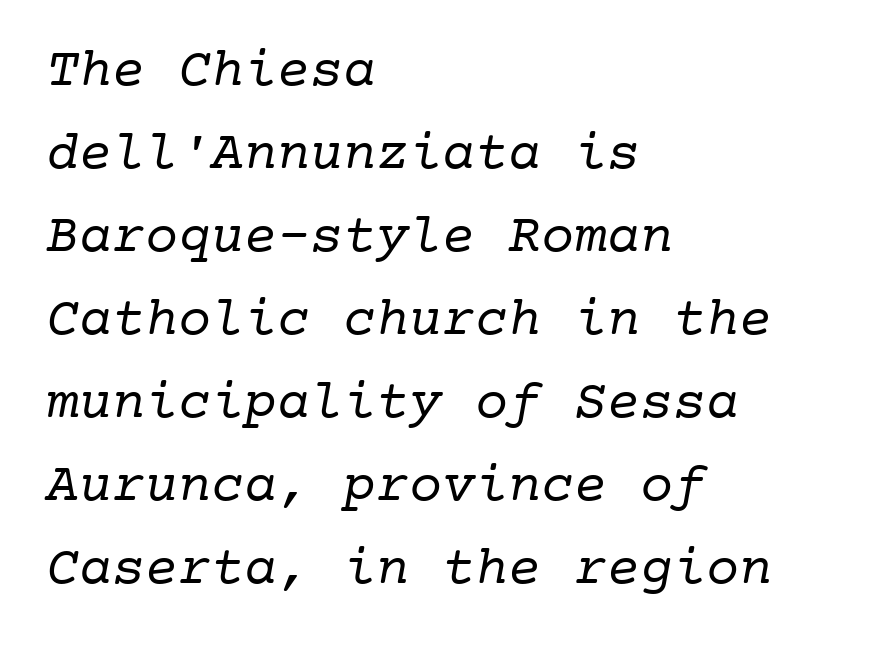
Only glyphs here, with clear space below each row. This sample uses a serif face. Whoever set this chose a conventional vertical rhythm. Horizontally, the lines are justified to the leading edge only. Stroke mass is kept to a normal reading level or below. In terms of letterspacing, this is plain default setting.
